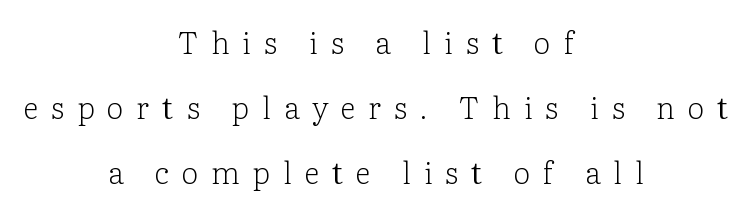
The image shows 30 px light serif type, upright; set centered, loose line spacing (2.16x), unusually wide letter spacing (+0.43 em), not underlined; low stroke contrast and a medium x-height.
